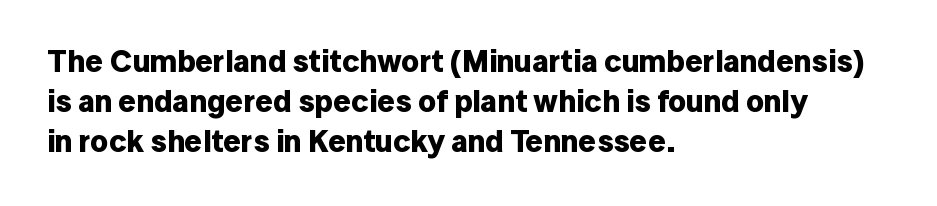
{"serif": "no", "italic": "no", "bold": "yes", "weight": "bold", "width": "normal", "stroke_contrast": "low", "x_height": "medium", "monospaced": "no", "underline": "no", "align": "left", "line_spacing": "normal", "line_spacing_ratio": 1.29, "letter_spacing": "normal", "letter_spacing_em": 0.0, "glyph_px": 31}
